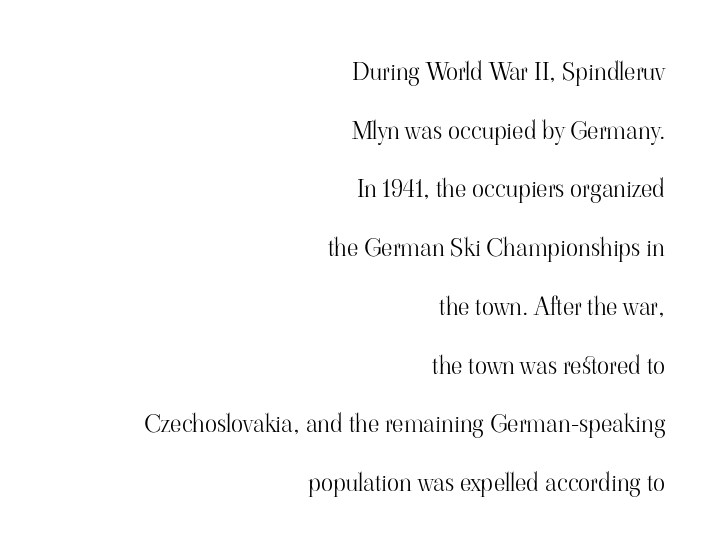
Q: Is the text bold? A: No.
Q: Is the text italic (slanted)? A: No, it is upright.
Q: Is the text underlined? A: No.
Q: How is the paragraph aligned? A: Right-aligned.
Q: Is the spacing between letters normal or unusually wide? A: Normal.
Q: Is the spacing between lines tight, normal or loose? A: Loose.
